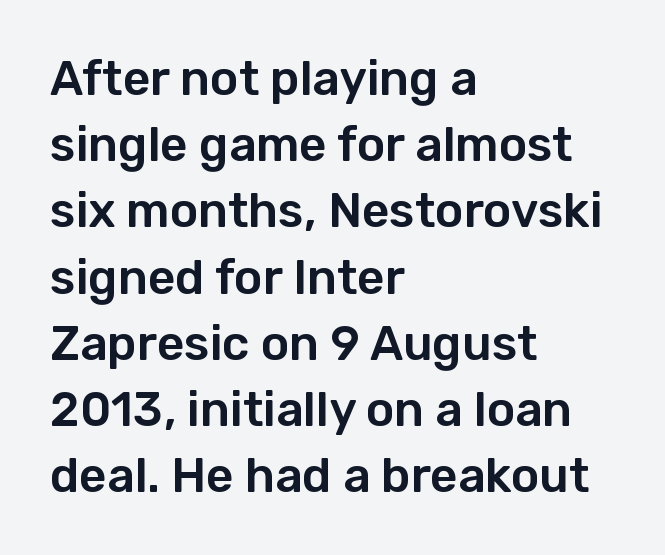
The image shows 48 px sans-serif type, upright; set left-aligned, normal line spacing (1.38x), normal letter spacing, not underlined; low stroke contrast and a medium x-height.
